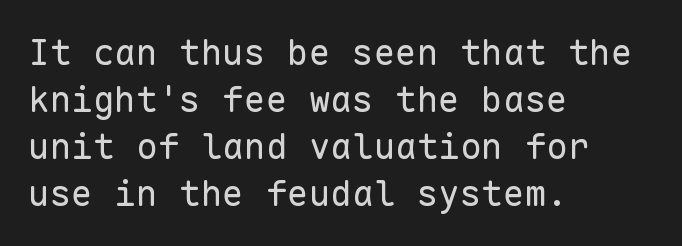
{"serif": "no", "italic": "no", "bold": "no", "weight": "regular", "width": "normal", "stroke_contrast": "low", "x_height": "medium", "monospaced": "yes", "underline": "no", "align": "left", "line_spacing": "normal", "line_spacing_ratio": 1.31, "letter_spacing": "normal", "letter_spacing_em": 0.0, "glyph_px": 36}
